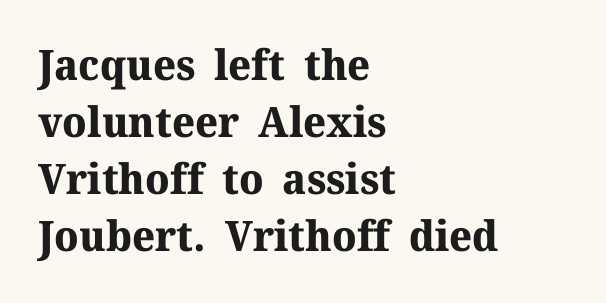
Descenders are the only things crossing below the line. It's the straight-up-and-down kind of type. Normally led — the rows are evenly, conventionally spaced. The face used here has the dense, thick strokes of a bold. These lines are composed in type with serifs. The ragged edge is on the right, which tells us the setting is flush left.
